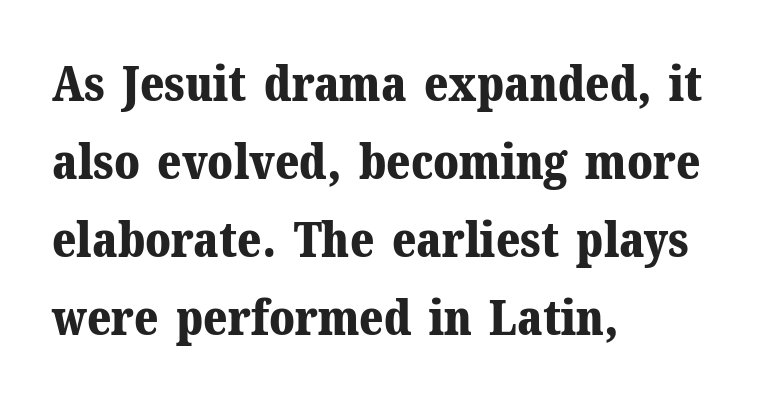
The type family on display is of the serif kind. Strokes here are thick enough to call this a true bold. A normal amount of white space separates one row of letters from the next. Beneath every word, the page is bare. It's the straight-up-and-down kind of type. A typesetter would call this proportional, since set widths differ per character.
